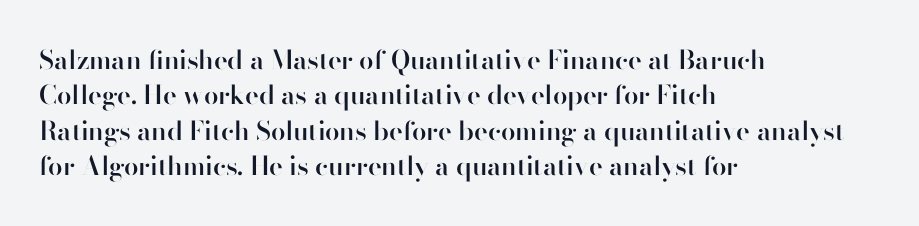
The image shows 26 px text type, upright; set left-aligned, normal line spacing (1.36x), normal letter spacing, not underlined.
